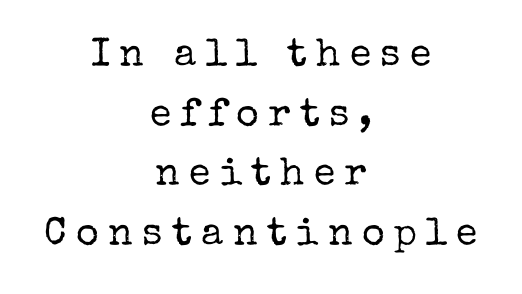
Q: Is the text bold? A: No.
Q: Is the text italic (slanted)? A: No, it is upright.
Q: Is the typeface a serif or a sans-serif typeface? A: Serif.
Q: Is the text underlined? A: No.
Q: How is the paragraph aligned? A: Centered.
Q: Is the spacing between letters normal or unusually wide? A: Unusually wide.
Q: Is the spacing between lines tight, normal or loose? A: Normal.
Q: Width (condensed, normal, or wide)? A: Normal.
Q: Stroke contrast? A: Low.
Q: x-height? A: Medium.
Q: Monospaced? A: No.
